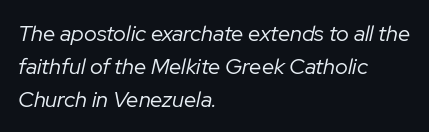
The image shows 22 px text type, italic (leaning right); set left-aligned, normal line spacing (1.49x), normal letter spacing, not underlined.
